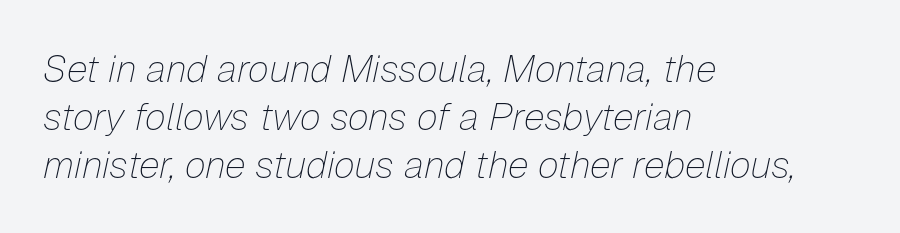
Q: Is the text bold? A: No.
Q: Is the text italic (slanted)? A: Yes, it leans right by about 12 degrees.
Q: Is the text underlined? A: No.
Q: How is the paragraph aligned? A: Left-aligned.
Q: Is the spacing between letters normal or unusually wide? A: Normal.
Q: Is the spacing between lines tight, normal or loose? A: Normal.
Q: Width (condensed, normal, or wide)? A: Normal.
Q: Stroke contrast? A: Low.
Q: x-height? A: Medium.
Q: Monospaced? A: No.
